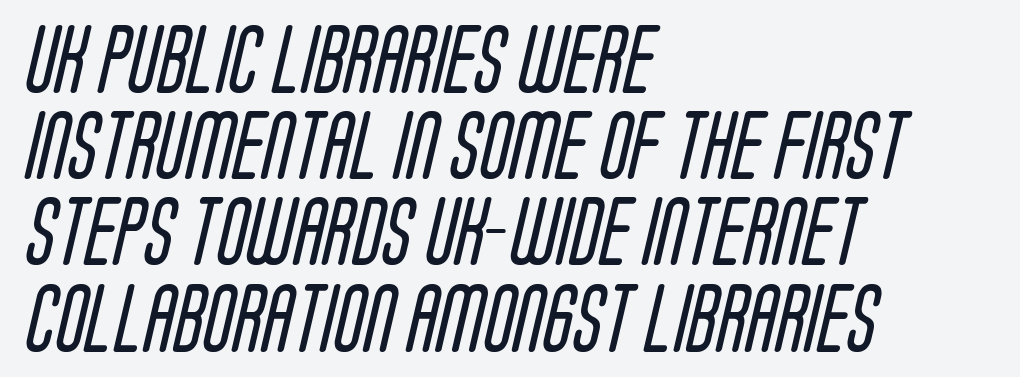
Q: Is the text bold? A: No.
Q: Is the typeface a serif or a sans-serif typeface? A: Sans-serif.
Q: Is the text underlined? A: No.
Q: How is the paragraph aligned? A: Left-aligned.
Q: Is the spacing between letters normal or unusually wide? A: Normal.
Q: Is the spacing between lines tight, normal or loose? A: Normal.
Q: Width (condensed, normal, or wide)? A: Condensed.
Q: Stroke contrast? A: Low.
Q: x-height? A: Large.
Q: Monospaced? A: No.
